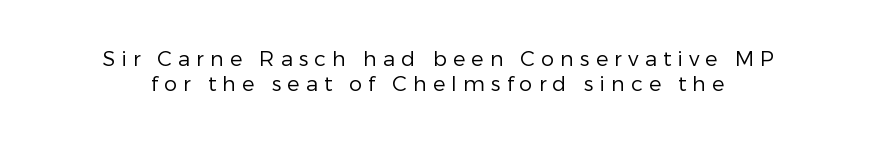
This reads as an unemphasized weight, regular at the heaviest. Has an underline been added? It has not. The letters stand straight up with perfectly vertical stems. This rendering widens character spacing well past its baseline value.
